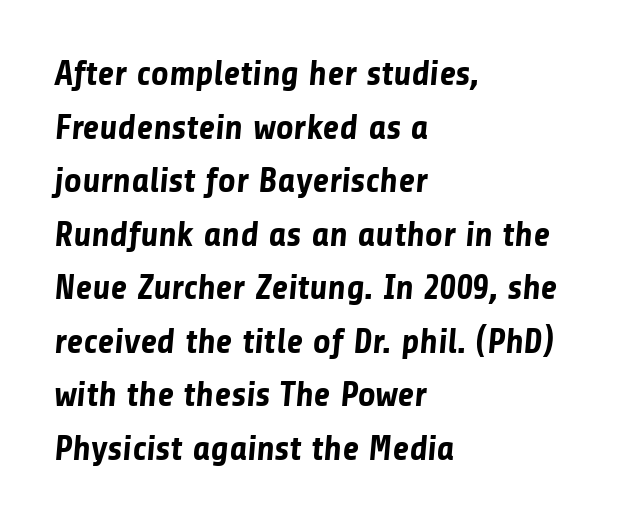
Does extra space separate the letters? No, they use regular spacing. Short and long lines alike share a common starting point at left. I'd describe the lettering as bold — thick and assertive. Observe the absence of serifs on each vertical stroke in this sample. Vertically, the passage feels balanced, rows spaced as you'd expect.
